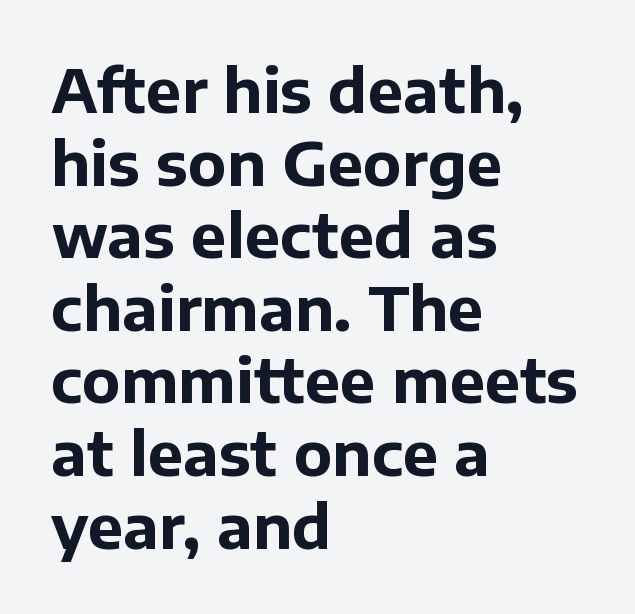
The image shows 60 px bold sans-serif type, upright; set left-aligned, line spacing 1.21x, normal letter spacing, not underlined; low stroke contrast and a medium x-height.
